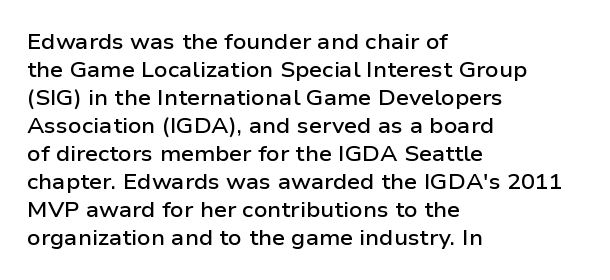
This is moderately heavy type, rendered in semibold. The baseline area is clear. The horizontal fit of the characters is conventional and even. Layout note: lines flush left.
